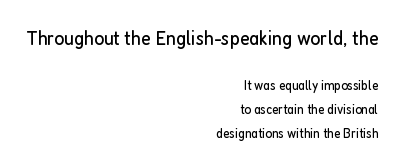
The weight tops out at a normal text grade. The lines in this sample share a right terminus and differ only in where they begin. Clear beneath every line of the passage. Regular leading. Look at the tracking — it's just the regular setting, nothing added. Type size steps down from the first block to the second.
